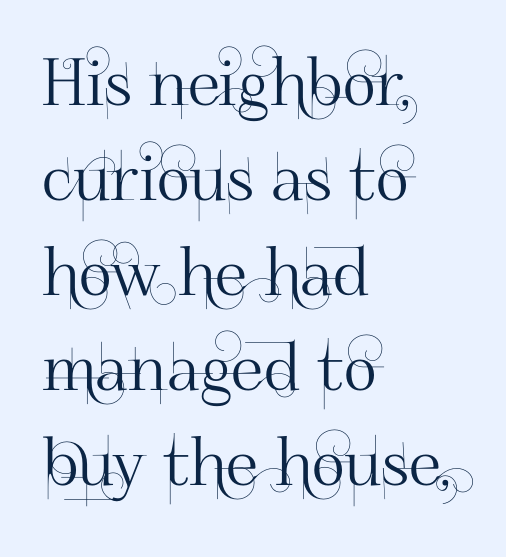
{"serif": "no", "italic": "no", "width": "normal", "stroke_contrast": "high", "x_height": "small", "monospaced": "no", "underline": "no", "align": "left", "line_spacing": "normal", "line_spacing_ratio": 1.46, "letter_spacing": "normal", "letter_spacing_em": 0.0, "glyph_px": 65}
